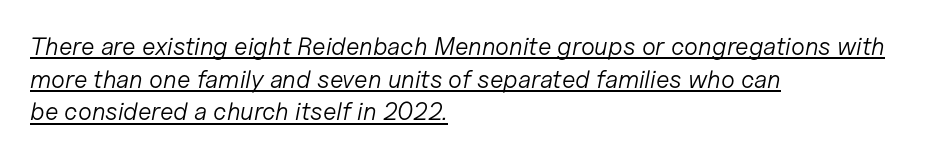
{"italic": "yes", "lean": "right", "slant_degrees": 11, "bold": "no", "underline": "yes", "align": "left", "line_spacing": "normal", "line_spacing_ratio": 1.31, "letter_spacing": "normal", "letter_spacing_em": 0.0, "glyph_px": 25}
